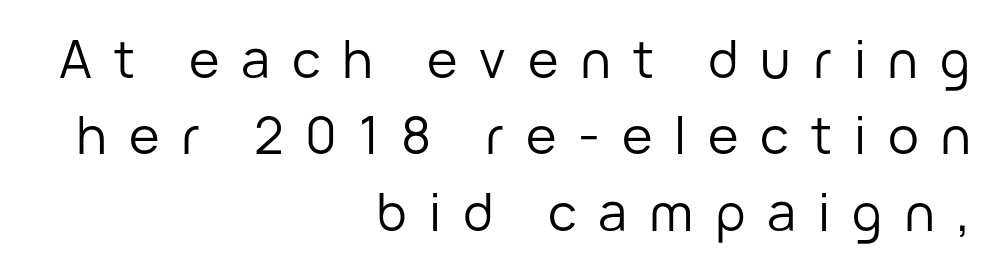
Q: Is the text bold? A: No.
Q: Is the text italic (slanted)? A: No, it is upright.
Q: Is the typeface a serif or a sans-serif typeface? A: Sans-serif.
Q: Is the text underlined? A: No.
Q: How is the paragraph aligned? A: Right-aligned.
Q: Is the spacing between letters normal or unusually wide? A: Unusually wide.
Q: Is the spacing between lines tight, normal or loose? A: Normal.
Q: Width (condensed, normal, or wide)? A: Normal.
Q: Stroke contrast? A: Low.
Q: x-height? A: Medium.
Q: Monospaced? A: No.
